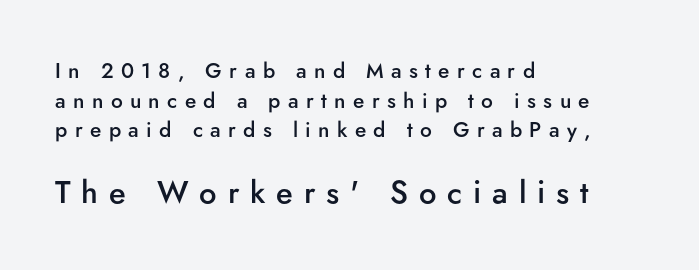
Horizontal bands of white between lines are of average thickness. Short and long lines alike share a common starting point at left. Character widths vary here, with narrow letters taking less room than wide ones. Type without underlining. Bold? Not quite — semibold, heavier than regular but stopping short. Tracking here is generous; glyphs stand well apart from one another.
